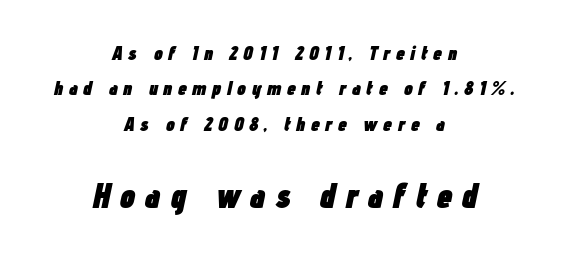
Q: Is the text bold? A: Yes.
Q: Is the text italic (slanted)? A: Yes, it leans right by about 12 degrees.
Q: Is the text underlined? A: No.
Q: How is the paragraph aligned? A: Centered.
Q: Is the spacing between letters normal or unusually wide? A: Unusually wide.
Q: Which block of text is set in a larger size, the first (top) or the second (bottom)? A: The second (bottom) one.
Q: Width (condensed, normal, or wide)? A: Condensed.
Q: Stroke contrast? A: Low.
Q: x-height? A: Medium.
Q: Monospaced? A: No.
